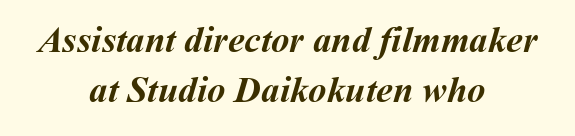
Q: Is the text bold? A: Yes.
Q: Is the text underlined? A: No.
Q: How is the paragraph aligned? A: Centered.
Q: Is the spacing between letters normal or unusually wide? A: Normal.
Q: Is the spacing between lines tight, normal or loose? A: Normal.
Q: Width (condensed, normal, or wide)? A: Normal.
Q: Stroke contrast? A: Medium.
Q: x-height? A: Medium.
Q: Monospaced? A: No.
